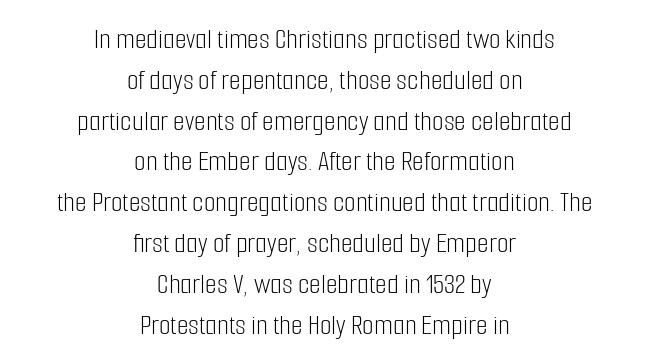
The cut favours lightness, reaching ordinary text weight at its darkest. Line starts and ends both wander, symmetrically. No feet cap the strokes, marking this as sans-serif type. In terms of leading, this rendering sits right in the middle. This sample uses an upright cut, with every glyph sitting square on the baseline. Letters rest on an invisible, unmarked baseline.
